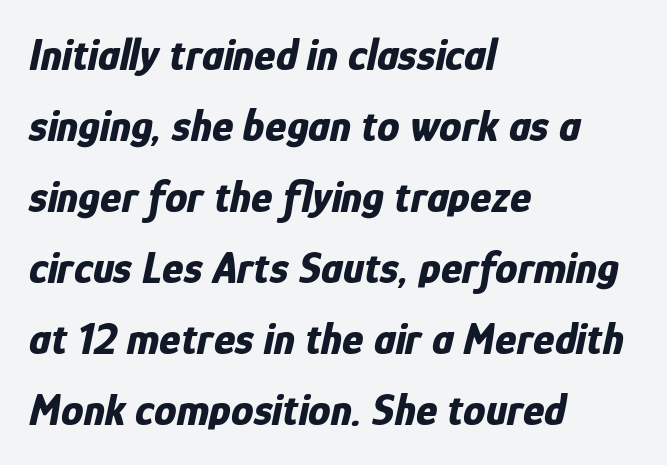
Q: Is the text bold? A: Yes.
Q: Is the text italic (slanted)? A: Yes, it leans right by about 12 degrees.
Q: Is the text underlined? A: No.
Q: How is the paragraph aligned? A: Left-aligned.
Q: Is the spacing between letters normal or unusually wide? A: Normal.
Q: Is the spacing between lines tight, normal or loose? A: Normal.
Q: Width (condensed, normal, or wide)? A: Condensed.
Q: Stroke contrast? A: Low.
Q: x-height? A: Medium.
Q: Monospaced? A: No.
